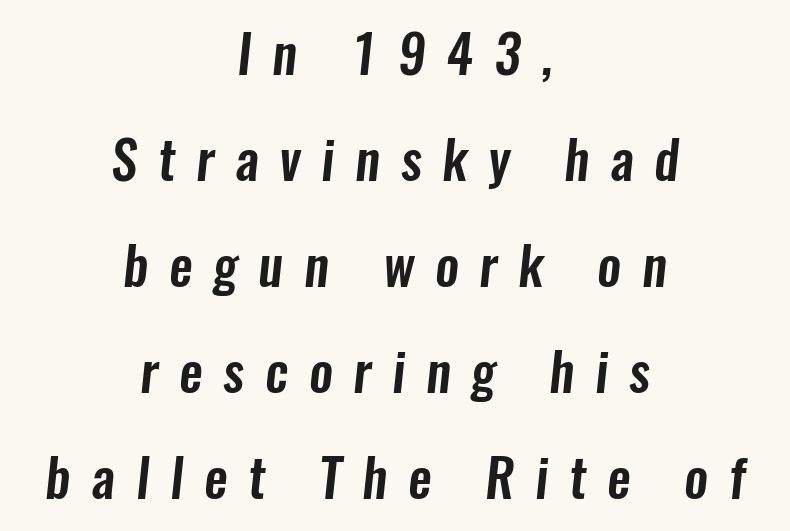
{"serif": "no", "width": "condensed", "stroke_contrast": "low", "x_height": "medium", "monospaced": "no", "underline": "no", "align": "center", "line_spacing": "loose", "line_spacing_ratio": 2.0, "letter_spacing": "wide", "letter_spacing_em": 0.39, "glyph_px": 53}
